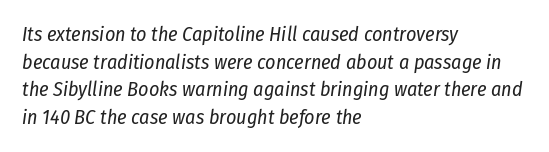
Q: Is the text bold? A: No.
Q: Is the text italic (slanted)? A: Yes, it leans right by about 8 degrees.
Q: Is the text underlined? A: No.
Q: How is the paragraph aligned? A: Left-aligned.
Q: Is the spacing between letters normal or unusually wide? A: Normal.
Q: Is the spacing between lines tight, normal or loose? A: Normal.
